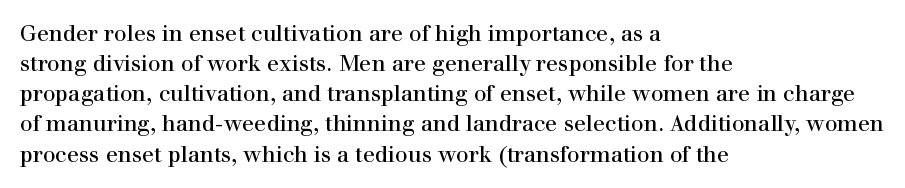
The image shows 22 px text type, upright; set left-aligned, normal line spacing (1.37x), normal letter spacing, not underlined.
